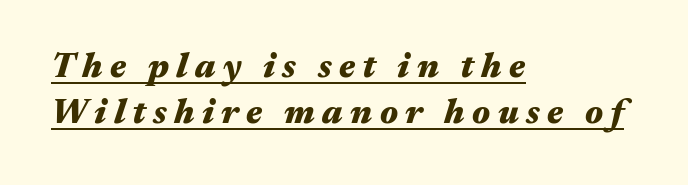
The image shows 35 px heavy, wide type, italic (leaning right); set left-aligned, normal line spacing (1.32x), unusually wide letter spacing (+0.21 em), underlined; medium stroke contrast and a medium x-height.
